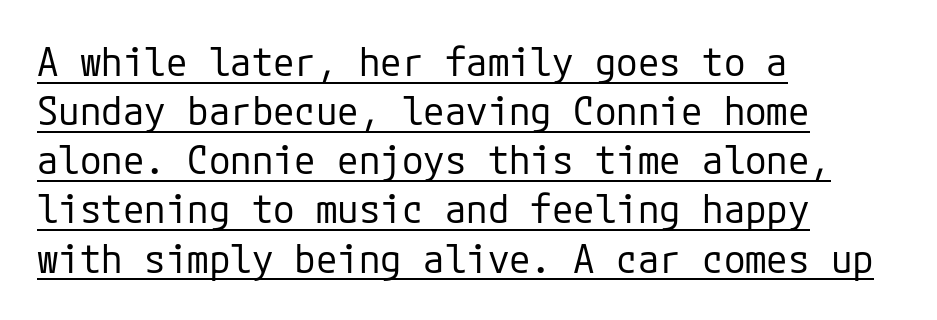
Stem width sits at or under what a default text font uses. Note: no serifs on the glyphs. The face used here is rendered with its standard letterfit. Casual observation: everything's shoved over to the left. Reading down the column, the eye jumps a familiar distance to each next line. The rendering uses the underline text-decoration.
